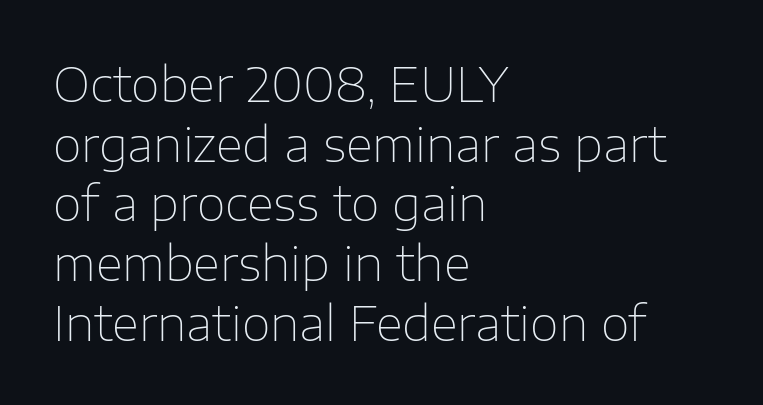
{"serif": "no", "italic": "no", "bold": "no", "weight": "thin", "width": "normal", "stroke_contrast": "low", "x_height": "medium", "monospaced": "no", "underline": "no", "align": "left", "line_spacing": "normal", "line_spacing_ratio": 1.27, "letter_spacing": "normal", "letter_spacing_em": 0.0, "glyph_px": 47}
